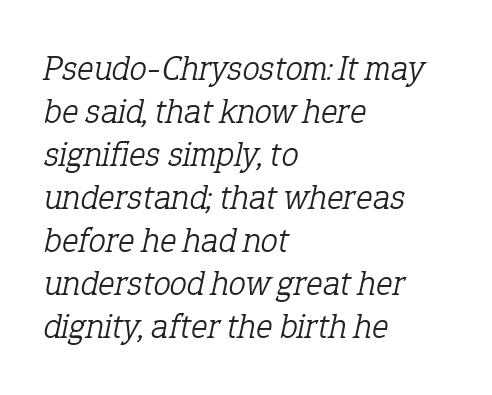
The image shows 35 px light serif type, italic (leaning right); set left-aligned, line spacing 1.23x, normal letter spacing, not underlined; low stroke contrast and a medium x-height.
